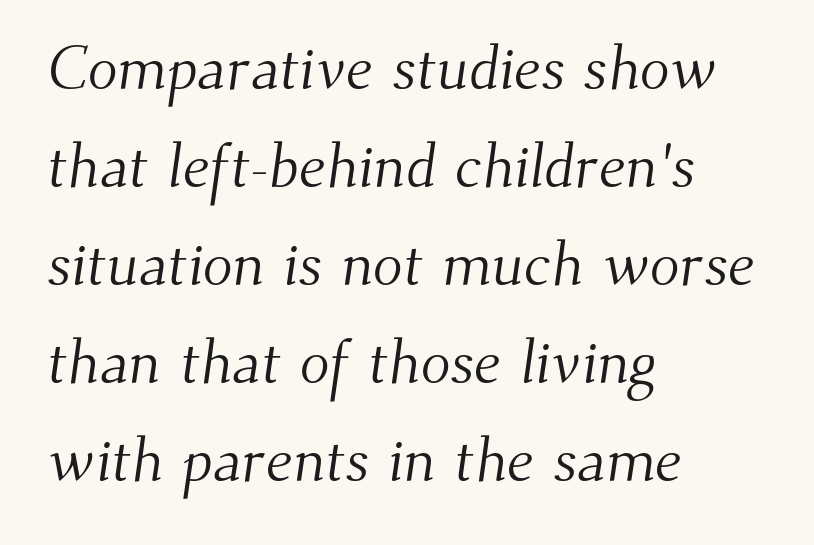
The image shows 62 px light serif type; set left-aligned, normal line spacing (1.58x), normal letter spacing, not underlined; medium stroke contrast and a small x-height.
